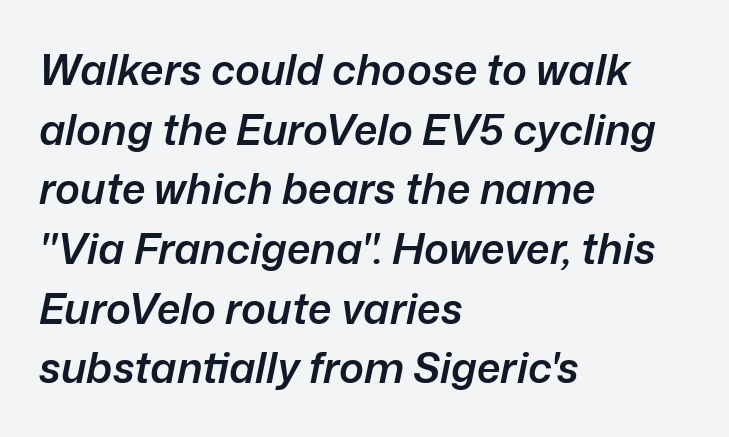
{"italic": "yes", "lean": "right", "slant_degrees": 12, "bold": "semi", "weight": "semibold", "width": "normal", "stroke_contrast": "low", "x_height": "medium", "monospaced": "no", "underline": "no", "align": "left", "line_spacing": "normal", "line_spacing_ratio": 1.42, "letter_spacing": "normal", "letter_spacing_em": 0.0, "glyph_px": 42}
